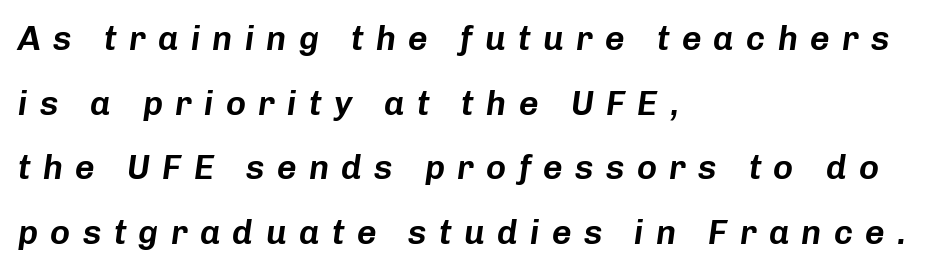
Q: Is the text italic (slanted)? A: Yes, it leans right by about 8 degrees.
Q: Is the text underlined? A: No.
Q: How is the paragraph aligned? A: Left-aligned.
Q: Is the spacing between letters normal or unusually wide? A: Unusually wide.
Q: Is the spacing between lines tight, normal or loose? A: Loose.
Q: Width (condensed, normal, or wide)? A: Normal.
Q: Stroke contrast? A: Low.
Q: x-height? A: Medium.
Q: Monospaced? A: No.
